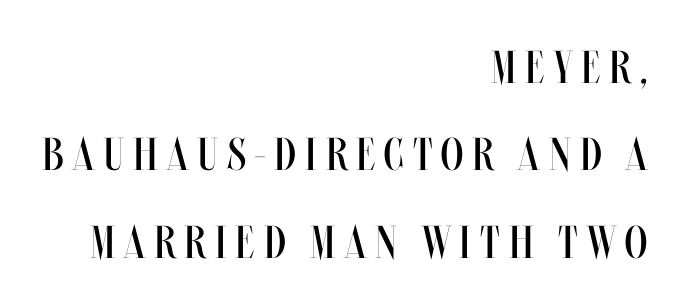
Spacing verdict: proportional, widths tailored to each character. This reads as an unemphasized weight, regular at the heaviest. The lines are quadded right. The letterforms stand isolated, each surrounded by extra space. Nope, not italic — everything's standing straight. The foot of each line stays bare and open.
